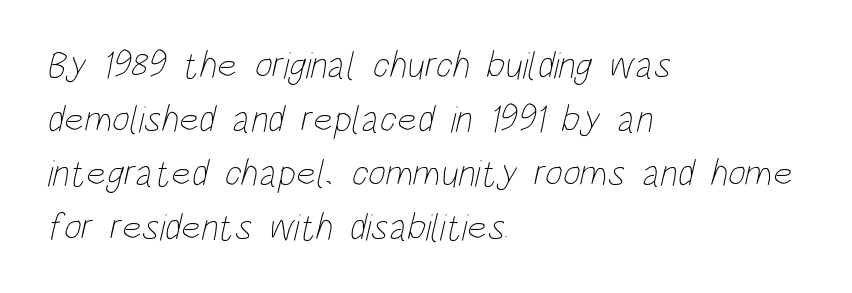
The cut favours lightness, reaching ordinary text weight at its darkest. Descender tails drop into unmarked territory. The typesetter chose a ragged-right arrangement here. The block of text has a typical density, with ordinary space between rows. The passage shown has conventional tracking throughout.
